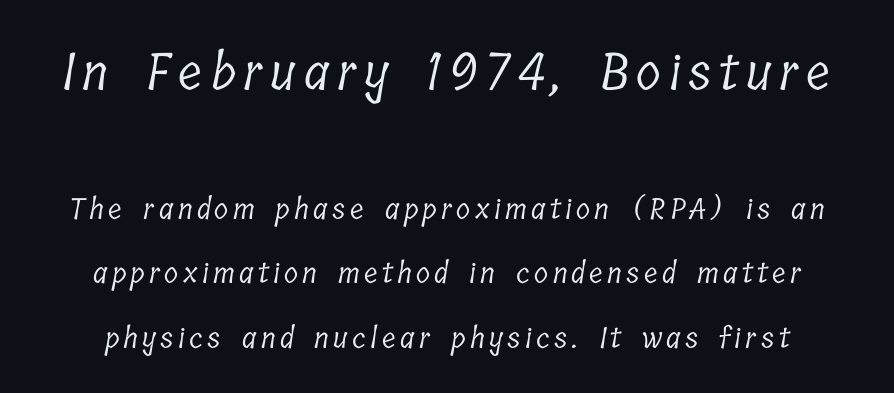
This rendering employs a face with finishing strokes, i.e., a serif. On a weight scale, this lands at 450 or below. Varying glyph widths throughout — classic text-font behaviour. Compare the two chunks: the upper has the greater cap height. Quick note: underline off. Compared with typical paragraphs, the rows here are farther apart.
